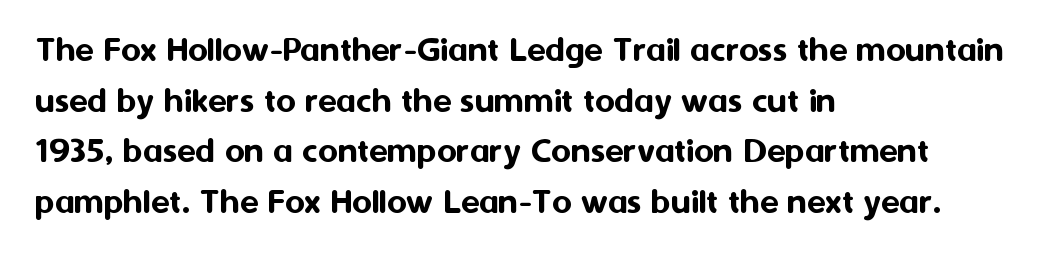
Q: Is the text italic (slanted)? A: No, it is upright.
Q: Is the typeface a serif or a sans-serif typeface? A: Sans-serif.
Q: Is the text underlined? A: No.
Q: How is the paragraph aligned? A: Left-aligned.
Q: Is the spacing between letters normal or unusually wide? A: Normal.
Q: Is the spacing between lines tight, normal or loose? A: Normal.
Q: Width (condensed, normal, or wide)? A: Normal.
Q: Stroke contrast? A: Medium.
Q: x-height? A: Medium.
Q: Monospaced? A: No.
